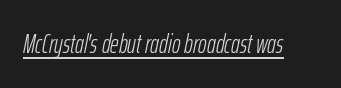
{"italic": "yes", "lean": "right", "slant_degrees": 12, "bold": "no", "underline": "yes", "letter_spacing": "normal", "letter_spacing_em": 0.0, "glyph_px": 26}
